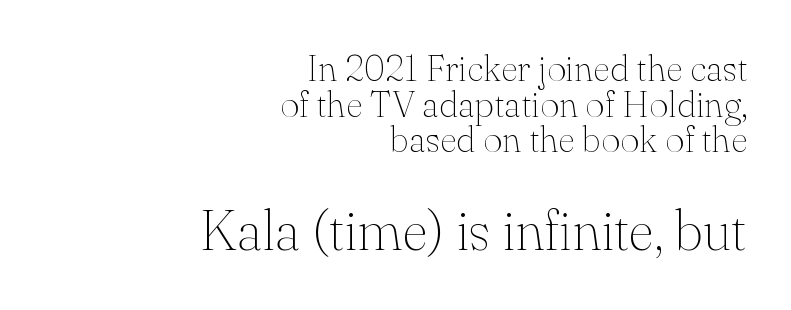
Q: Is the text bold? A: No.
Q: Is the text italic (slanted)? A: No, it is upright.
Q: Is the typeface a serif or a sans-serif typeface? A: Serif.
Q: Is the text underlined? A: No.
Q: How is the paragraph aligned? A: Right-aligned.
Q: Is the spacing between letters normal or unusually wide? A: Normal.
Q: Is the spacing between lines tight, normal or loose? A: Tight.
Q: Which block of text is set in a larger size, the first (top) or the second (bottom)? A: The second (bottom) one.
Q: Width (condensed, normal, or wide)? A: Normal.
Q: Stroke contrast? A: Medium.
Q: x-height? A: Small.
Q: Monospaced? A: No.
